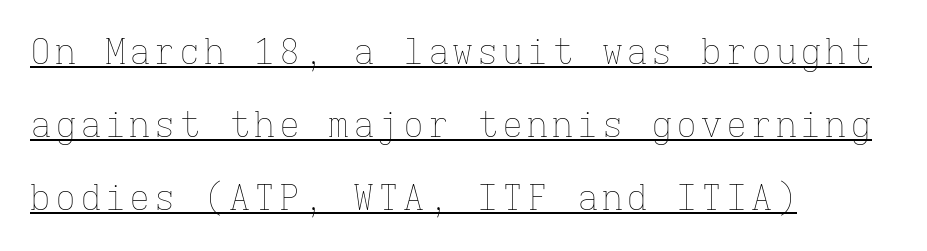
{"italic": "no", "bold": "no", "weight": "thin", "width": "normal", "stroke_contrast": "low", "x_height": "medium", "monospaced": "yes", "underline": "yes", "align": "left", "line_spacing": "loose", "line_spacing_ratio": 2.09, "glyph_px": 35}
